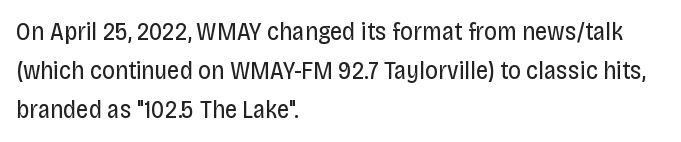
{"italic": "no", "bold": "no", "underline": "no", "align": "left", "line_spacing": "normal", "line_spacing_ratio": 1.57, "letter_spacing": "normal", "letter_spacing_em": 0.0, "glyph_px": 25}
